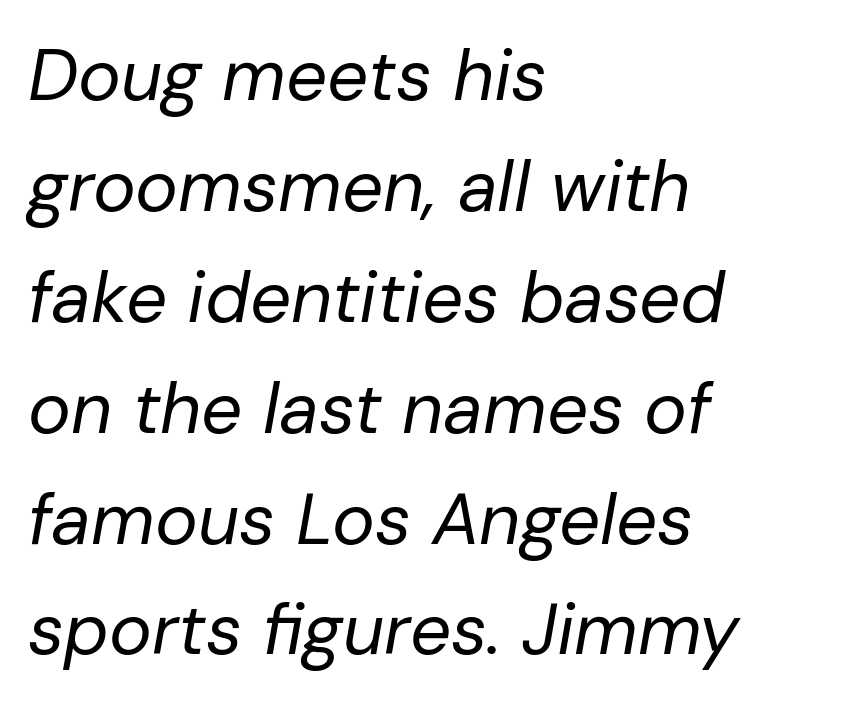
{"italic": "yes", "lean": "right", "slant_degrees": 10, "bold": "no", "weight": "regular", "width": "normal", "stroke_contrast": "low", "x_height": "medium", "monospaced": "no", "underline": "no", "align": "left", "line_spacing": "normal", "line_spacing_ratio": 1.54, "letter_spacing": "normal", "letter_spacing_em": 0.0, "glyph_px": 72}
